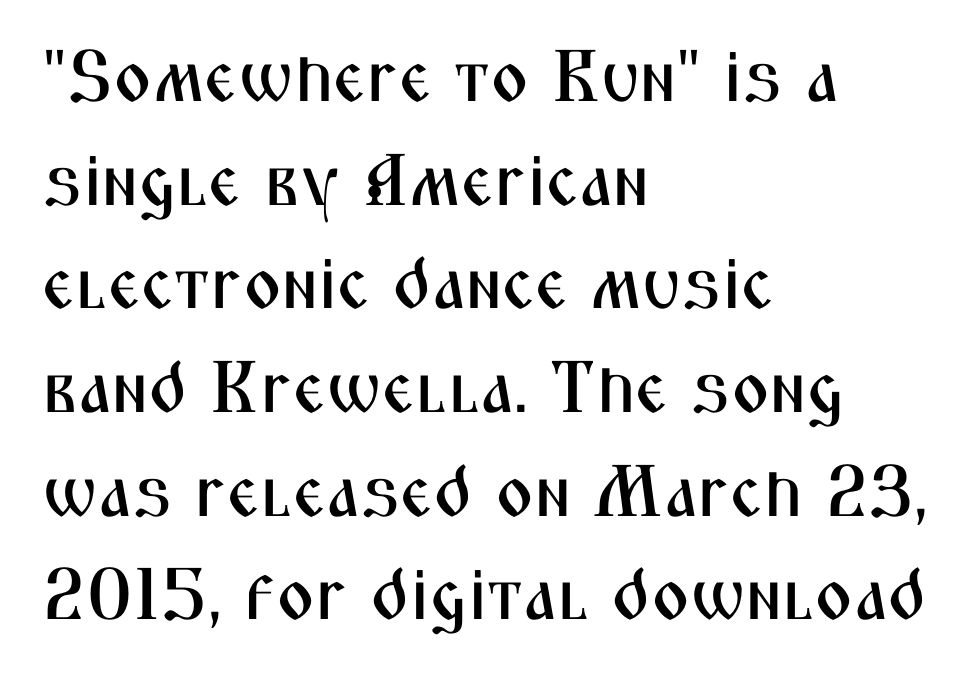
The image shows 73 px condensed sans-serif type, upright; set left-aligned, normal line spacing (1.42x), normal letter spacing, not underlined; medium stroke contrast and a medium x-height.
